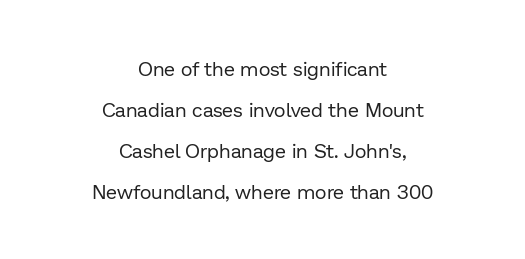
Line starts and ends both wander, symmetrically. Each word holds together tightly as a unit, with standard inter-letter gaps. The leading is generous, giving the passage an open texture. No italicization has been applied; the sample stays upright. This is not heavy type; no bold has been used. The area under the type is left untouched.
